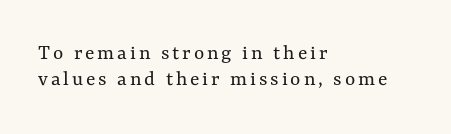
The strokes carry an ordinary text weight at most. Ascenders rise straight up at ninety degrees. Glance below the letters and you will spot only blank space. Line beginnings align vertically; line endings do not.
